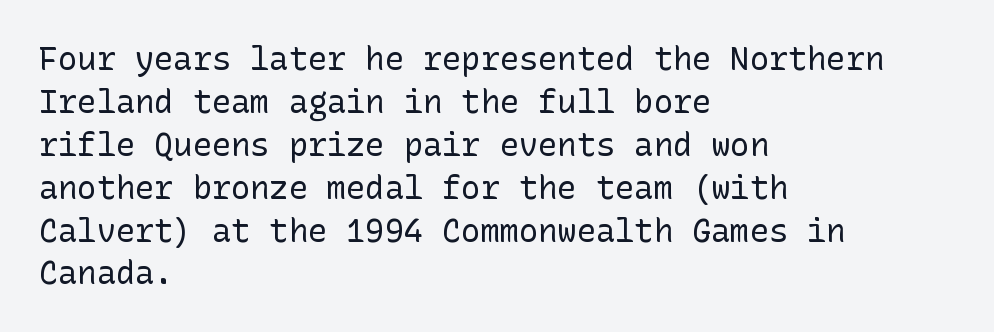
The image shows 32 px regular-weight sans-serif type, upright; set left-aligned, normal line spacing (1.34x), normal letter spacing, not underlined; low stroke contrast and a medium x-height.
